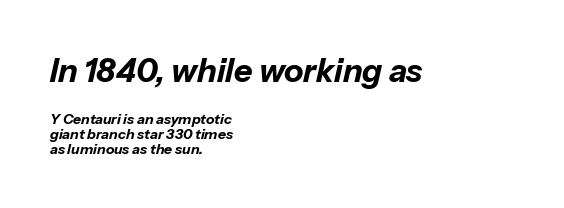
{"italic": "yes", "lean": "right", "slant_degrees": 13, "bold": "yes", "weight": "bold", "width": "normal", "stroke_contrast": "low", "x_height": "medium", "monospaced": "no", "underline": "no", "align": "left", "line_spacing": "tight", "line_spacing_ratio": 1.07, "letter_spacing": "normal", "letter_spacing_em": 0.0, "larger_block": "first", "size_ratio": 2.29, "glyph_px": 32}
